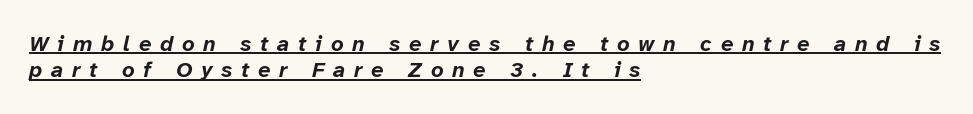
The image shows 22 px bold type, italic (leaning right); set left-aligned, line spacing 1.19x, unusually wide letter spacing (+0.4 em), underlined.
